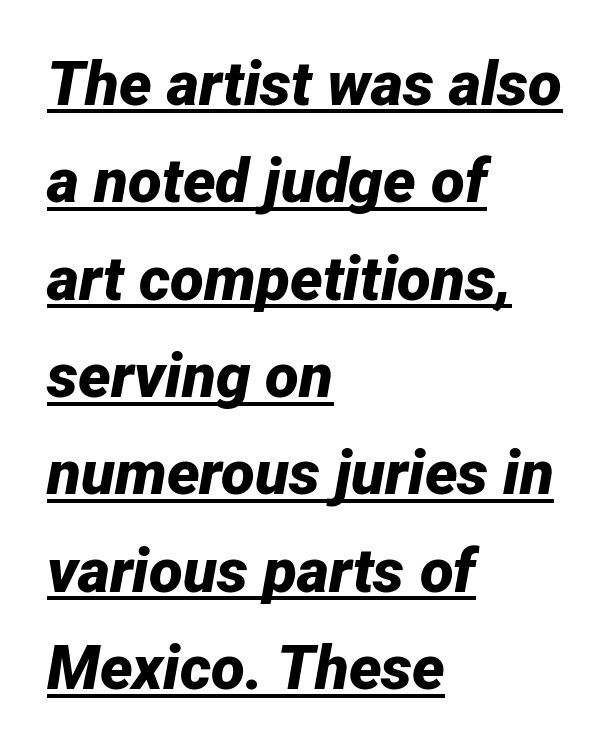
The image shows 62 px bold type, italic (leaning right); set left-aligned, normal line spacing (1.57x), normal letter spacing, underlined; low stroke contrast and a medium x-height.
